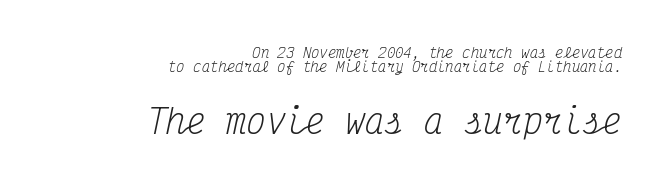
{"serif": "yes", "italic": "yes", "lean": "right", "slant_degrees": 12, "bold": "no", "weight": "regular", "width": "condensed", "stroke_contrast": "medium", "x_height": "medium", "monospaced": "yes", "underline": "no", "align": "right", "line_spacing": "tight", "line_spacing_ratio": 1.03, "letter_spacing": "normal", "letter_spacing_em": 0.0, "larger_block": "second", "size_ratio": 2.36, "glyph_px": 33}
